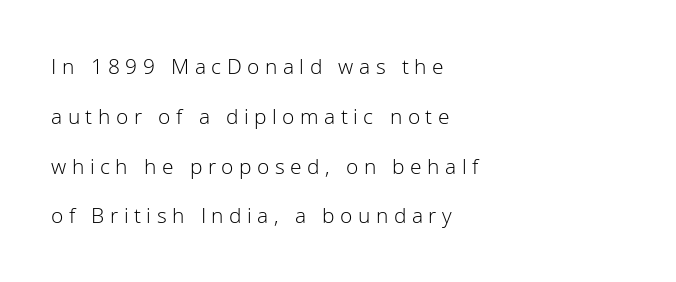
The image shows 21 px text type, upright; set left-aligned, loose line spacing (2.37x), unusually wide letter spacing (+0.26 em), not underlined.
